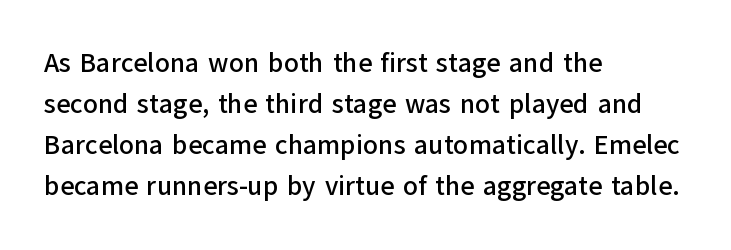
Underlining? Definitely not there. The passage shown stacks its lines at a standard gap. Tall strokes in this sample are plumb rather than angled. Is the block centered? No — it sits flush against the left margin.
